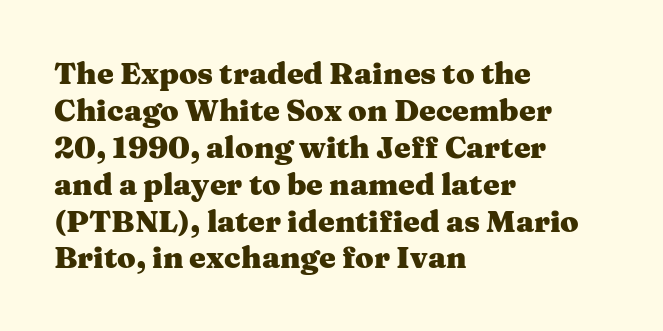
{"serif": "yes", "italic": "no", "bold": "yes", "weight": "heavy", "width": "wide", "stroke_contrast": "medium", "x_height": "medium", "monospaced": "no", "underline": "no", "align": "left", "line_spacing_ratio": 1.23, "letter_spacing": "normal", "letter_spacing_em": 0.0, "glyph_px": 30}
